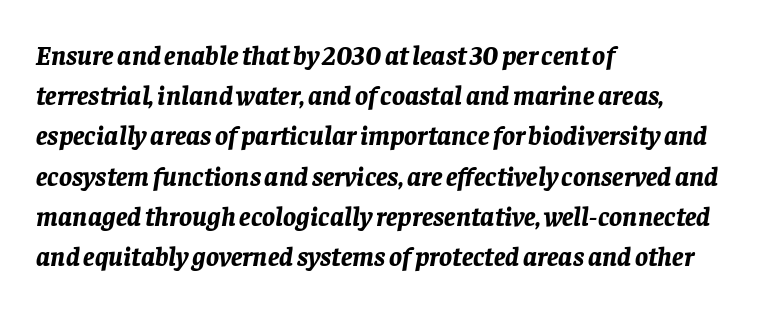
Q: Is the text bold? A: Yes.
Q: Is the text italic (slanted)? A: Yes, it leans right by about 8 degrees.
Q: Is the text underlined? A: No.
Q: How is the paragraph aligned? A: Left-aligned.
Q: Is the spacing between letters normal or unusually wide? A: Normal.
Q: Is the spacing between lines tight, normal or loose? A: Normal.
